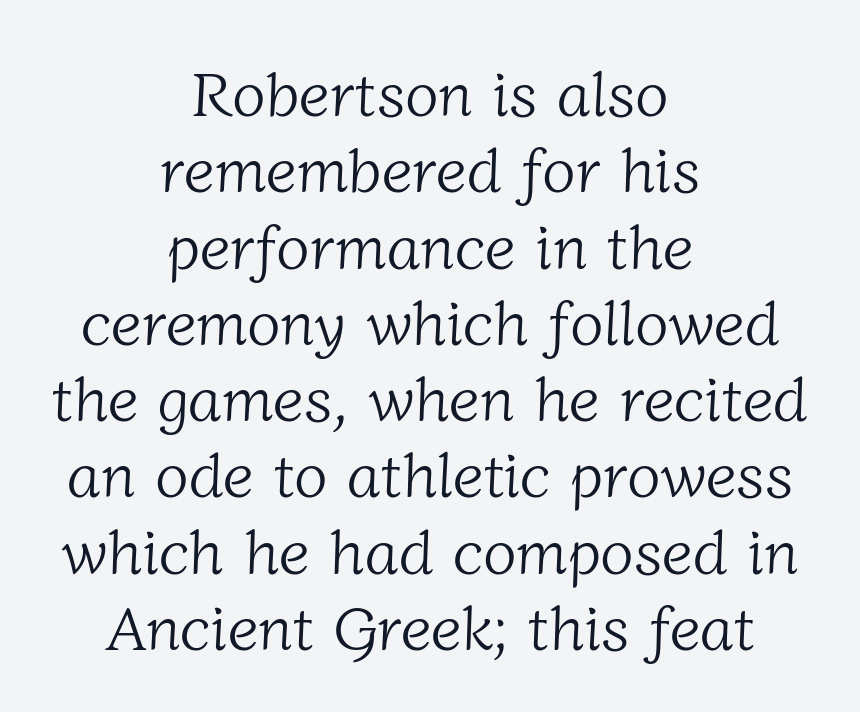
Check where the strokes stop: tiny serifs finish them off. The area under the type is left untouched. Is the letter spacing exaggerated? No — it looks like the ordinary default. Is the type heavy? It reads as light-to-regular instead. The rendering positions every line midway between the sides. These lines are rendered in a variable-pitch font.
